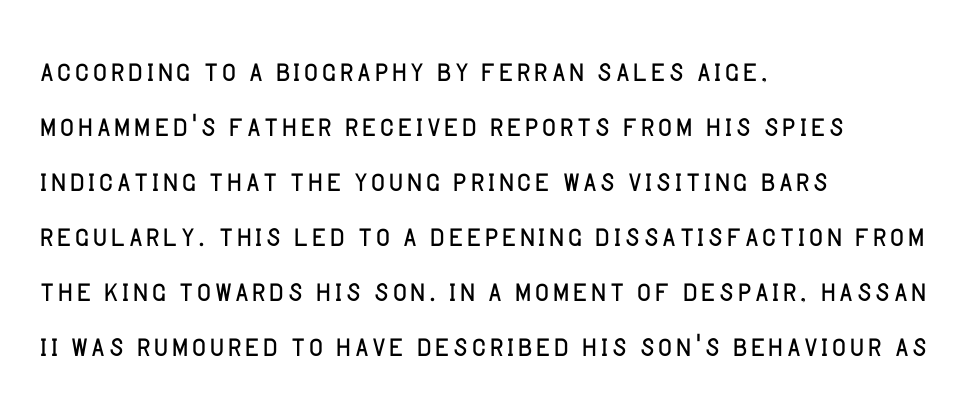
Q: Is the text bold? A: No.
Q: Is the text italic (slanted)? A: No, it is upright.
Q: Is the typeface a serif or a sans-serif typeface? A: Sans-serif.
Q: Is the text underlined? A: No.
Q: How is the paragraph aligned? A: Left-aligned.
Q: Is the spacing between letters normal or unusually wide? A: Normal.
Q: Is the spacing between lines tight, normal or loose? A: Normal.
Q: Width (condensed, normal, or wide)? A: Normal.
Q: Stroke contrast? A: Low.
Q: x-height? A: Large.
Q: Monospaced? A: No.
